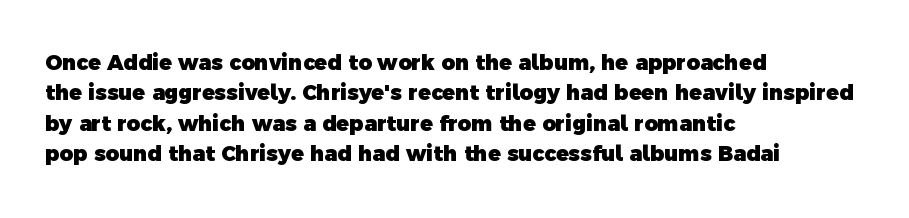
The space directly below the letters is spotless. These lines keep a tight, regular rhythm from letter to letter. Each glyph is drawn with heavy, bold strokes. Leading matches the norm, producing a regular column. Short and long lines alike share a common starting point at left.
